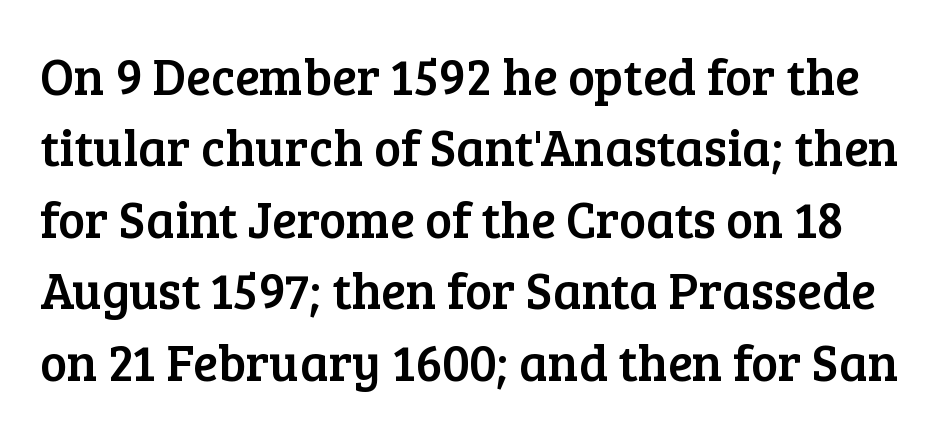
{"serif": "yes", "italic": "no", "width": "normal", "stroke_contrast": "low", "x_height": "medium", "monospaced": "no", "underline": "no", "line_spacing": "normal", "line_spacing_ratio": 1.4, "letter_spacing": "normal", "letter_spacing_em": 0.0, "glyph_px": 51}
